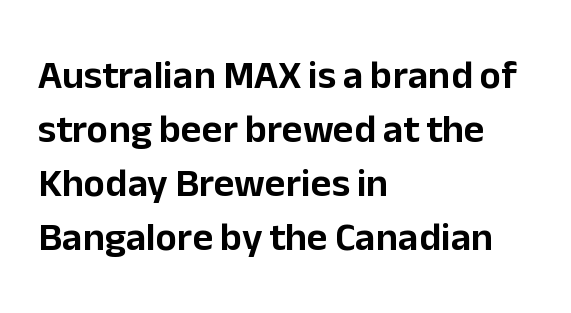
{"serif": "no", "italic": "no", "width": "normal", "stroke_contrast": "low", "x_height": "medium", "monospaced": "no", "underline": "no", "align": "left", "line_spacing": "normal", "line_spacing_ratio": 1.35, "letter_spacing": "normal", "letter_spacing_em": 0.0, "glyph_px": 40}
